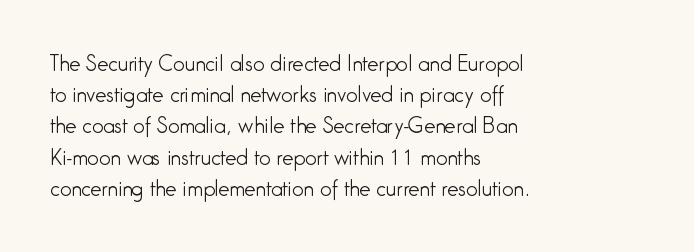
Q: Is the text bold? A: No.
Q: Is the text italic (slanted)? A: No, it is upright.
Q: Is the text underlined? A: No.
Q: How is the paragraph aligned? A: Left-aligned.
Q: Is the spacing between letters normal or unusually wide? A: Normal.
Q: Is the spacing between lines tight, normal or loose? A: Normal.
